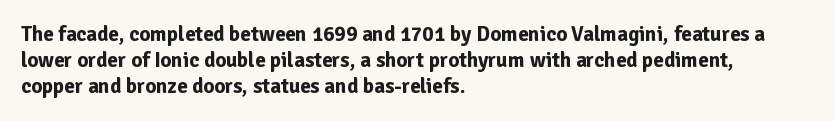
The letters stand upright; this is a roman face. Every row of glyphs begins at an identical x-position on the left. Between one letter and the next there's only the usual sliver of space. Caption: bold face, heavy strokes.
